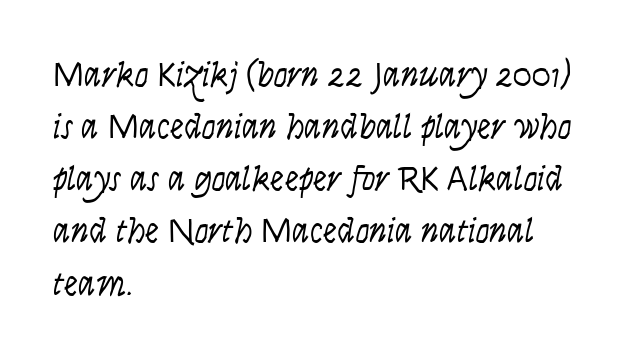
{"italic": "yes", "lean": "right", "slant_degrees": 9, "bold": "no", "weight": "light", "width": "condensed", "stroke_contrast": "low", "x_height": "large", "monospaced": "no", "underline": "no", "align": "left", "line_spacing": "normal", "line_spacing_ratio": 1.49, "letter_spacing": "normal", "letter_spacing_em": 0.0, "glyph_px": 35}
